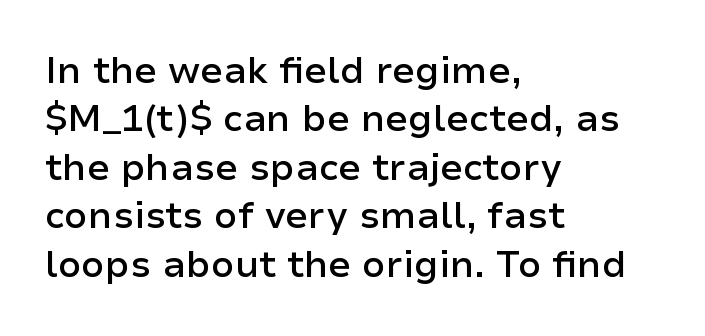
Spacing between characters is what you'd get straight out of the box. In terms of weight, the rendering is demibold, just under bold. A typesetter would call this proportional, since set widths differ per character. Quick note: not italic, upright.
